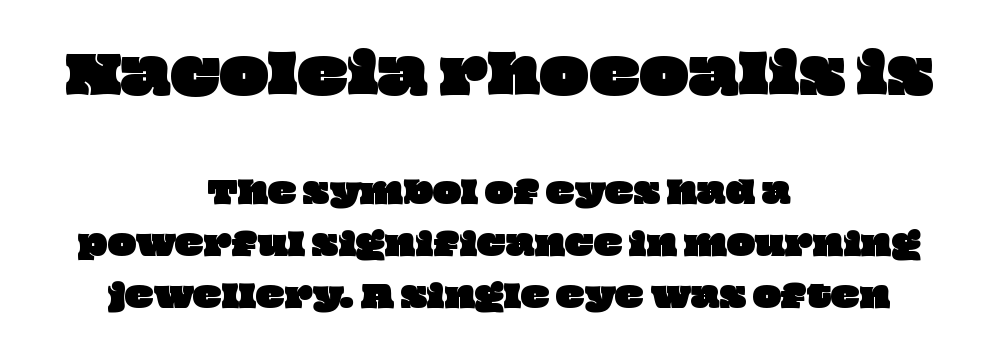
{"width": "wide", "stroke_contrast": "low", "x_height": "large", "monospaced": "no", "underline": "no", "align": "center", "line_spacing_ratio": 1.74, "letter_spacing": "normal", "letter_spacing_em": 0.0, "larger_block": "first", "size_ratio": 1.73, "glyph_px": 52}
